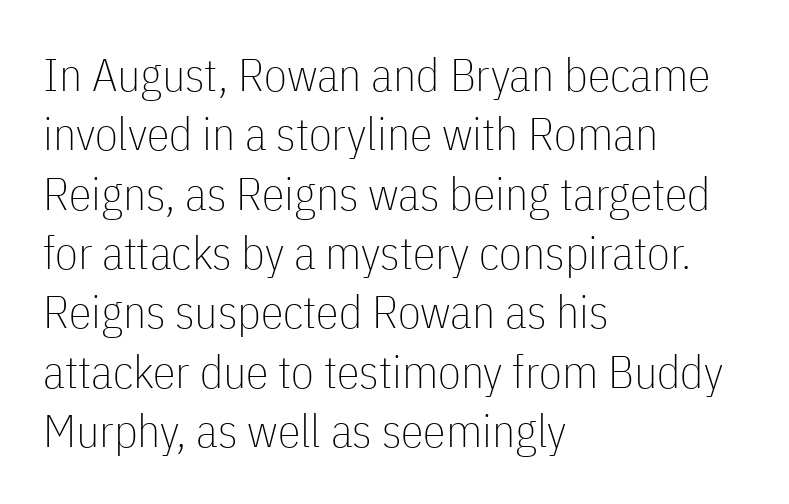
Q: Is the text bold? A: No.
Q: Is the text italic (slanted)? A: No, it is upright.
Q: Is the typeface a serif or a sans-serif typeface? A: Sans-serif.
Q: Is the text underlined? A: No.
Q: How is the paragraph aligned? A: Left-aligned.
Q: Is the spacing between letters normal or unusually wide? A: Normal.
Q: Is the spacing between lines tight, normal or loose? A: Normal.
Q: Width (condensed, normal, or wide)? A: Condensed.
Q: Stroke contrast? A: Low.
Q: x-height? A: Medium.
Q: Monospaced? A: No.
